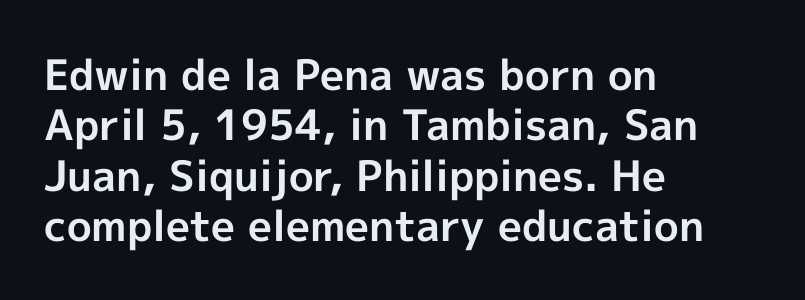
{"serif": "no", "italic": "no", "bold": "yes", "weight": "bold", "width": "normal", "x_height": "medium", "monospaced": "no", "underline": "no", "align": "left", "line_spacing_ratio": 1.2, "letter_spacing": "normal", "letter_spacing_em": 0.0, "glyph_px": 42}
